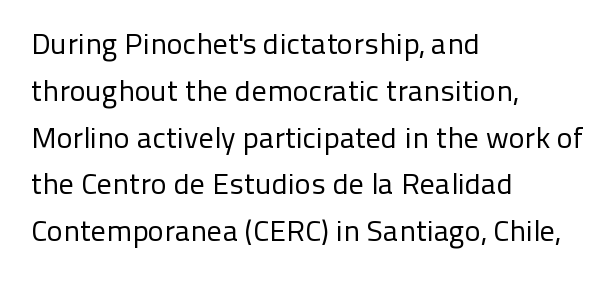
The image shows 30 px regular-weight sans-serif type, upright; set left-aligned, normal line spacing (1.56x), normal letter spacing, not underlined; low stroke contrast and a medium x-height.
